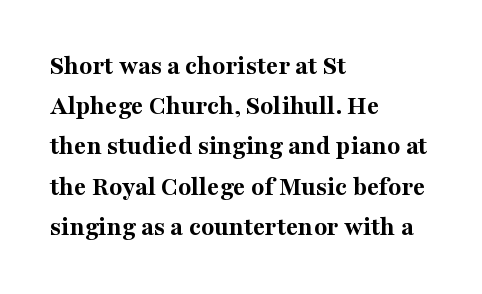
The image shows 27 px bold type, upright; set left-aligned, normal line spacing (1.49x), normal letter spacing, not underlined.
